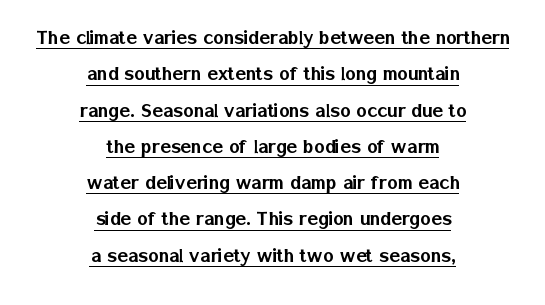
How are the letters spaced? Ordinarily, with no added tracking. This sample is center-justified, so both line endings float freely. Compared with undecorated copy, this sample adds a rule below the words. Vertically, the passage feels balanced, rows spaced as you'd expect. The font's upright variant was chosen for this text.
